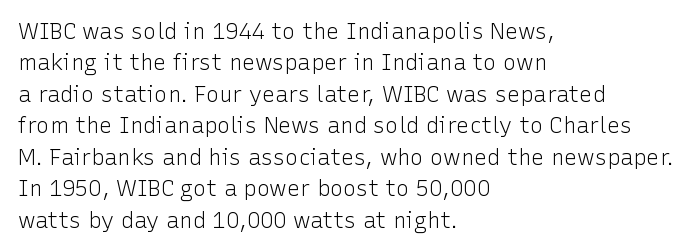
The image shows 22 px text type, upright; set left-aligned, normal line spacing (1.43x), normal letter spacing, not underlined.
